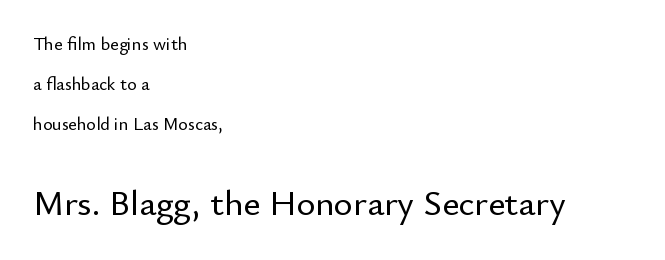
The image shows 36 px sans-serif type, upright; set left-aligned, loose line spacing (2.23x), normal letter spacing, not underlined; the second (bottom) block is 2.0x larger; low stroke contrast and a small x-height.
